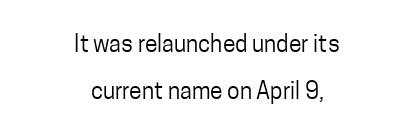
The specimen omits any rule beneath the text block's lines. Weight: not bold — regular or lighter. What's the leading like? Stretched, with rows far apart. Glyph-to-glyph distance matches everyday printed text. In CSS terms this would be text-align: center.
